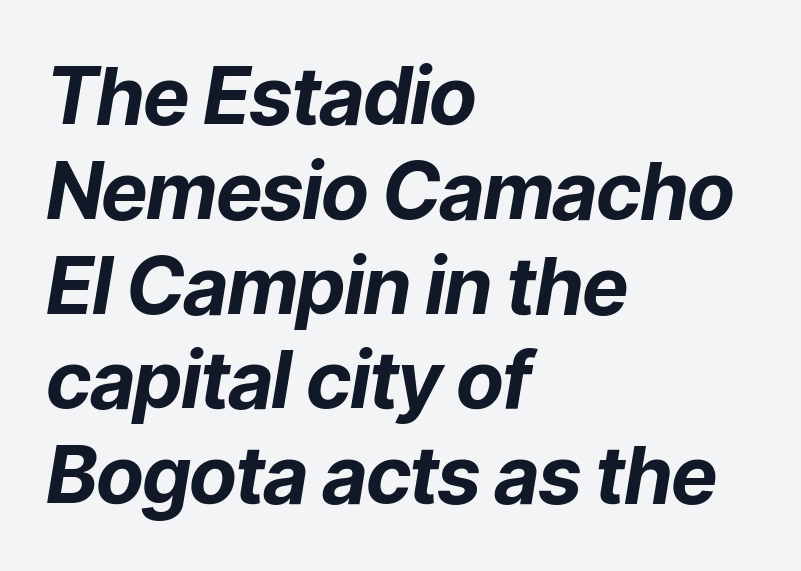
Q: Is the text bold? A: Yes.
Q: Is the text italic (slanted)? A: Yes, it leans right by about 9 degrees.
Q: Is the text underlined? A: No.
Q: How is the paragraph aligned? A: Left-aligned.
Q: Is the spacing between letters normal or unusually wide? A: Normal.
Q: Width (condensed, normal, or wide)? A: Normal.
Q: Stroke contrast? A: Low.
Q: x-height? A: Medium.
Q: Monospaced? A: No.
